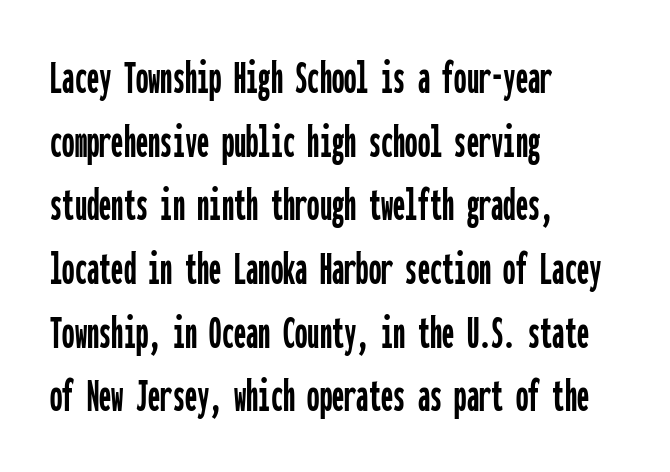
The image shows 49 px condensed sans-serif type, upright, monospaced; set left-aligned, normal line spacing (1.3x), normal letter spacing, not underlined; low stroke contrast and a medium x-height.
